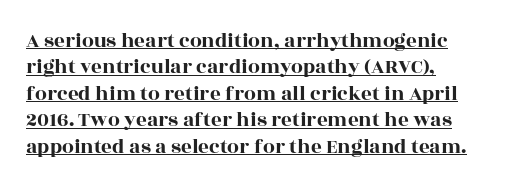
Quick note: not italic, upright. Underlined type. One-word summary of the alignment: left. Evenly set lines give the paragraph a standard silhouette. Is the letter spacing exaggerated? No — it looks like the ordinary default.
